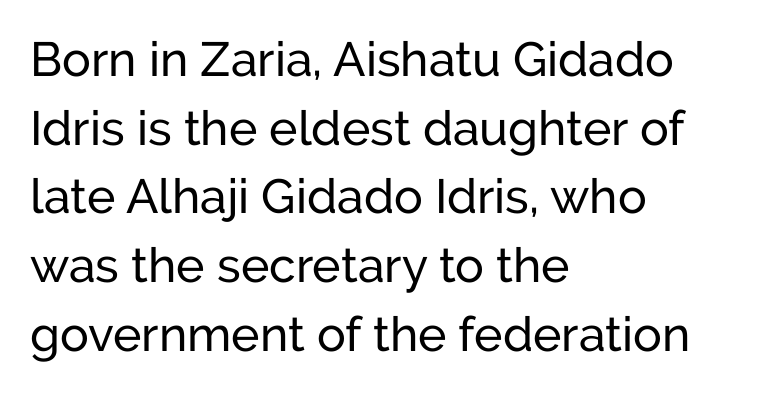
Q: Is the text bold? A: No.
Q: Is the text italic (slanted)? A: No, it is upright.
Q: Is the typeface a serif or a sans-serif typeface? A: Sans-serif.
Q: Is the text underlined? A: No.
Q: How is the paragraph aligned? A: Left-aligned.
Q: Is the spacing between letters normal or unusually wide? A: Normal.
Q: Is the spacing between lines tight, normal or loose? A: Normal.
Q: Width (condensed, normal, or wide)? A: Normal.
Q: Stroke contrast? A: Low.
Q: x-height? A: Medium.
Q: Monospaced? A: No.
